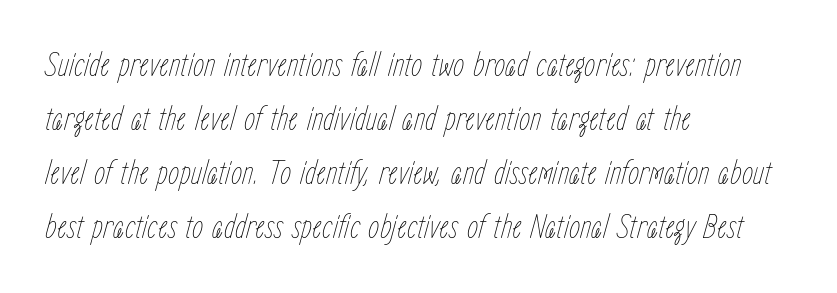
Q: Is the text bold? A: No.
Q: Is the text italic (slanted)? A: Yes, it leans right by about 15 degrees.
Q: Is the text underlined? A: No.
Q: How is the paragraph aligned? A: Left-aligned.
Q: Is the spacing between letters normal or unusually wide? A: Normal.
Q: Is the spacing between lines tight, normal or loose? A: Normal.
Q: Width (condensed, normal, or wide)? A: Condensed.
Q: Stroke contrast? A: Low.
Q: x-height? A: Medium.
Q: Monospaced? A: No.
